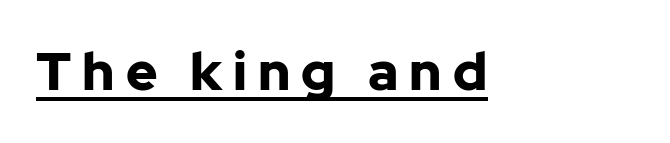
The image shows 53 px bold sans-serif type, upright; set unusually wide letter spacing (+0.21 em), underlined; low stroke contrast and a medium x-height.
